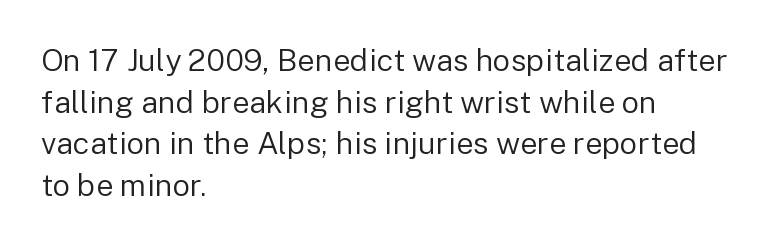
{"serif": "no", "italic": "no", "bold": "no", "weight": "regular", "width": "normal", "stroke_contrast": "low", "x_height": "medium", "monospaced": "no", "underline": "no", "align": "left", "line_spacing": "normal", "line_spacing_ratio": 1.34, "letter_spacing": "normal", "letter_spacing_em": 0.0, "glyph_px": 31}
